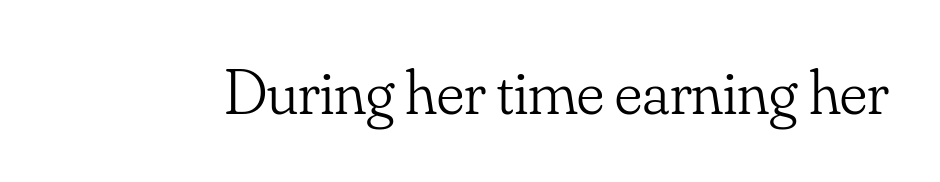
Q: Is the text bold? A: No.
Q: Is the text italic (slanted)? A: No, it is upright.
Q: Is the typeface a serif or a sans-serif typeface? A: Serif.
Q: Is the text underlined? A: No.
Q: Is the spacing between letters normal or unusually wide? A: Normal.
Q: Width (condensed, normal, or wide)? A: Normal.
Q: Stroke contrast? A: Low.
Q: x-height? A: Small.
Q: Monospaced? A: No.
